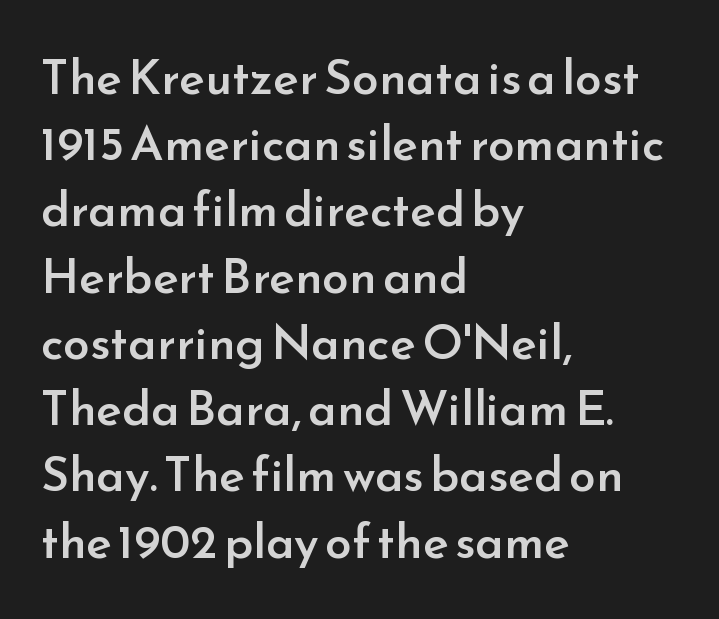
{"serif": "no", "italic": "no", "bold": "semi", "weight": "semibold", "width": "normal", "stroke_contrast": "low", "x_height": "small", "monospaced": "no", "underline": "no", "align": "left", "line_spacing": "normal", "line_spacing_ratio": 1.38, "letter_spacing": "normal", "letter_spacing_em": 0.0, "glyph_px": 48}
